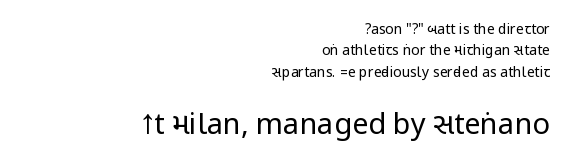
The image shows 29 px regular-weight, condensed sans-serif type, upright; set right-aligned, normal line spacing (1.52x), normal letter spacing, not underlined; the second (bottom) block is 2.07x larger; low stroke contrast.
